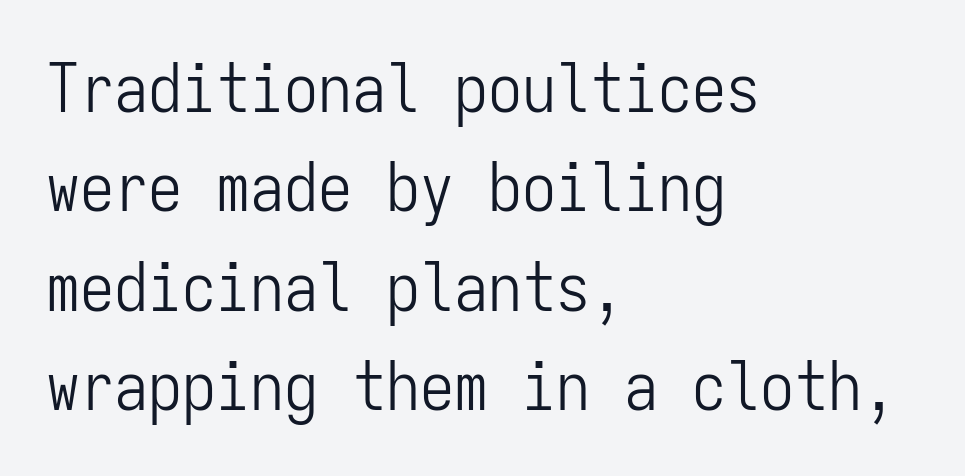
Just letters on the line, the space beneath them empty. One glance says typical: line gaps are just what's usual. The letterforms sit shoulder to shoulder at normal distance. The rendering anchors every line to the left-hand side. Type style note: lacks serifs.
